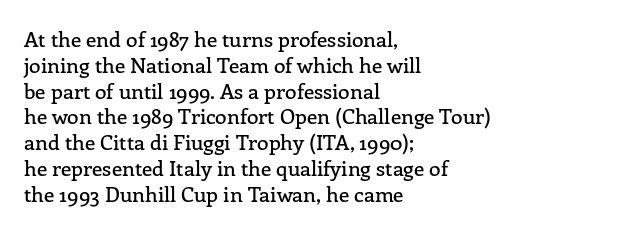
Q: Is the text italic (slanted)? A: No, it is upright.
Q: Is the text underlined? A: No.
Q: How is the paragraph aligned? A: Left-aligned.
Q: Is the spacing between letters normal or unusually wide? A: Normal.
